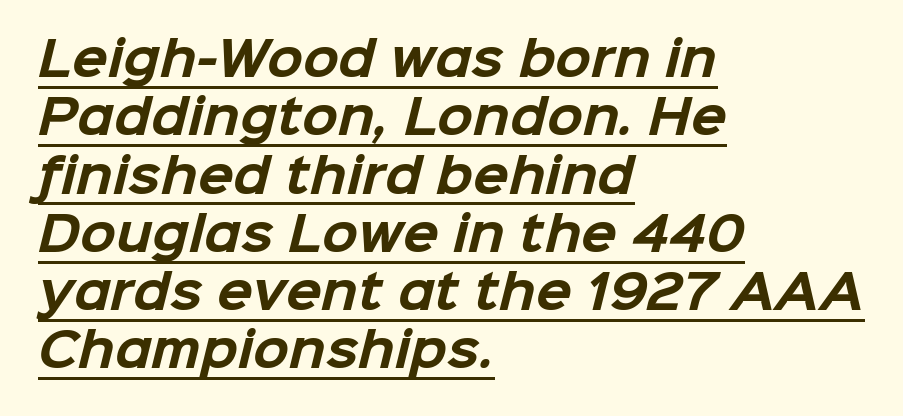
{"serif": "no", "bold": "yes", "weight": "bold", "width": "normal", "stroke_contrast": "low", "x_height": "medium", "monospaced": "no", "underline": "yes", "align": "left", "line_spacing_ratio": 1.24, "letter_spacing": "normal", "letter_spacing_em": 0.0, "glyph_px": 47}
